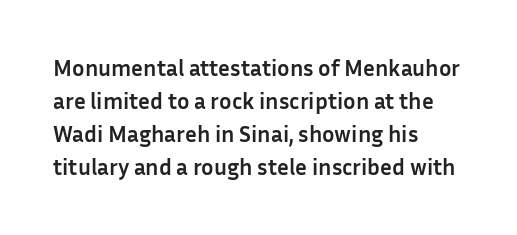
{"italic": "no", "bold": "yes", "underline": "no", "align": "left", "line_spacing": "normal", "line_spacing_ratio": 1.44, "letter_spacing": "normal", "letter_spacing_em": 0.0, "glyph_px": 23}
